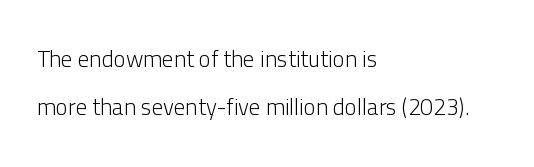
{"italic": "no", "bold": "no", "underline": "no", "align": "left", "line_spacing": "loose", "line_spacing_ratio": 2.09, "letter_spacing": "normal", "letter_spacing_em": 0.0, "glyph_px": 23}
